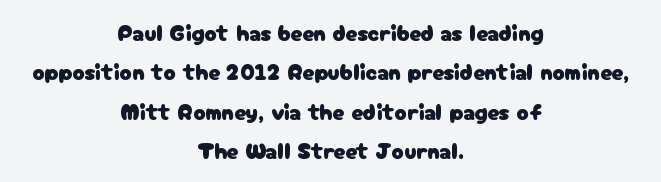
The image shows 23 px text type, upright; set centered, line spacing 1.71x, normal letter spacing, not underlined.
